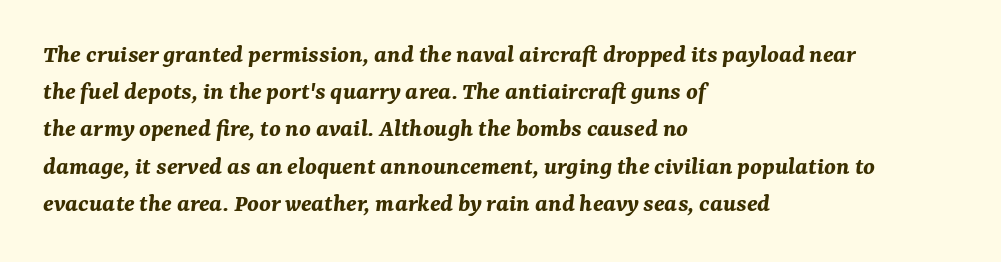
{"italic": "yes", "lean": "right", "slant_degrees": 7, "bold": "yes", "underline": "no", "align": "left", "line_spacing": "normal", "line_spacing_ratio": 1.43, "letter_spacing": "normal", "letter_spacing_em": 0.0, "glyph_px": 26}
